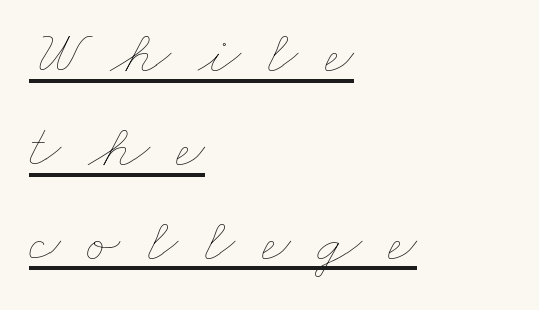
The image shows 63 px thin, wide type; set left-aligned, normal line spacing (1.49x), unusually wide letter spacing (+0.42 em), underlined; low stroke contrast and a small x-height.
